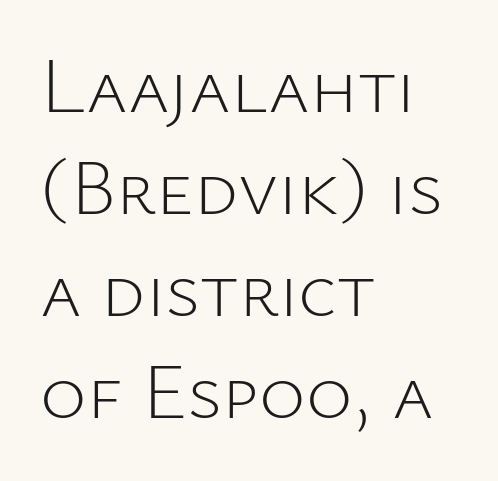
Each line starts at the same left margin while the right side varies. Note the varied advance widths — an 'i' is clearly narrower than an 'm'. Rendered with straight, roman letterforms. Is the type heavy? It reads as light-to-regular instead.
